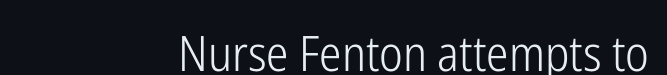
Q: Is the text bold? A: No.
Q: Is the text italic (slanted)? A: No, it is upright.
Q: Is the typeface a serif or a sans-serif typeface? A: Sans-serif.
Q: Is the text underlined? A: No.
Q: How is the paragraph aligned? A: Right-aligned.
Q: Is the spacing between letters normal or unusually wide? A: Normal.
Q: Width (condensed, normal, or wide)? A: Condensed.
Q: Stroke contrast? A: Low.
Q: x-height? A: Medium.
Q: Monospaced? A: No.
